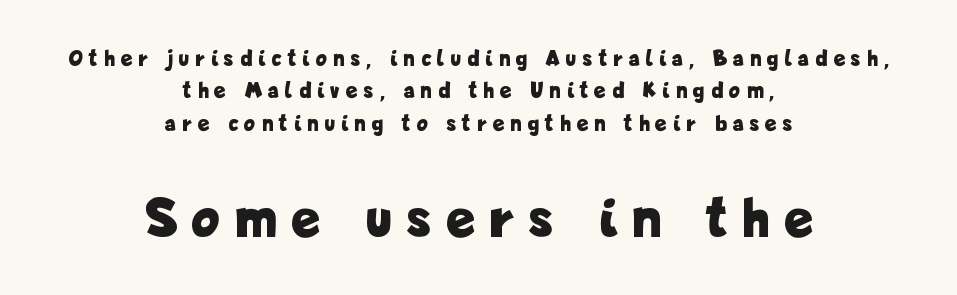
The image shows 57 px bold, condensed sans-serif type, upright; set centered, normal line spacing (1.41x), unusually wide letter spacing (+0.3 em), not underlined; the second (bottom) block is 2.48x larger; low stroke contrast and a medium x-height.
